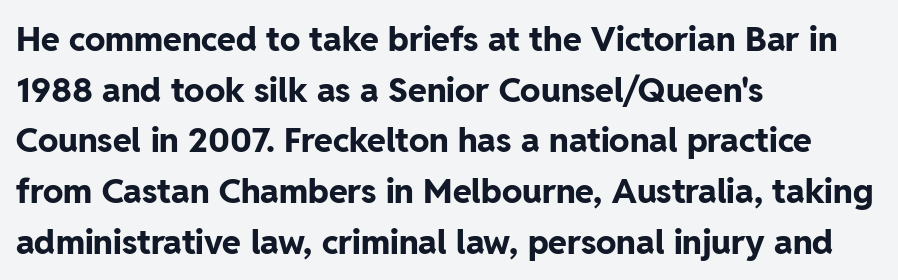
{"serif": "no", "italic": "no", "bold": "yes", "weight": "bold", "width": "normal", "stroke_contrast": "low", "x_height": "medium", "monospaced": "no", "underline": "no", "align": "left", "line_spacing": "normal", "line_spacing_ratio": 1.49, "letter_spacing": "normal", "letter_spacing_em": 0.0, "glyph_px": 34}
